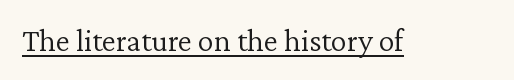
Q: Is the text bold? A: No.
Q: Is the text italic (slanted)? A: No, it is upright.
Q: Is the typeface a serif or a sans-serif typeface? A: Serif.
Q: Is the text underlined? A: Yes.
Q: Is the spacing between letters normal or unusually wide? A: Normal.
Q: Width (condensed, normal, or wide)? A: Normal.
Q: Stroke contrast? A: Low.
Q: x-height? A: Medium.
Q: Monospaced? A: No.
